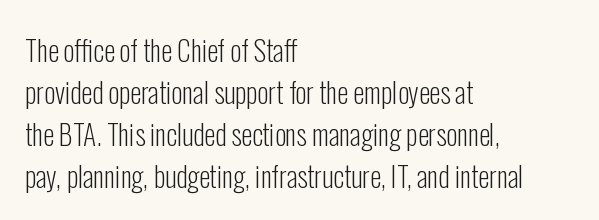
The image shows 28 px light, condensed sans-serif type, upright; set left-aligned, normal line spacing (1.5x), normal letter spacing, not underlined; low stroke contrast and a medium x-height.
